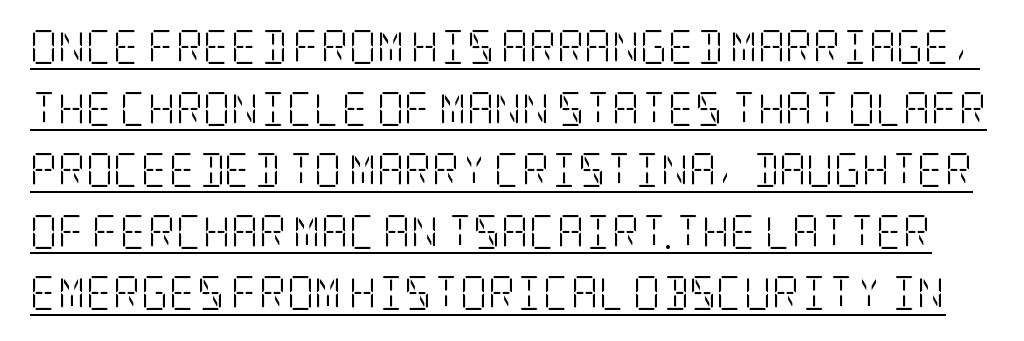
No italicization has been applied; the sample stays upright. What kind of face is this? One with serifs. You can see a thin bar hugging the bottom of the glyphs. These lines keep a tight, regular rhythm from letter to letter. Heaviness? Minimal to ordinary, like unemphasized prose.
